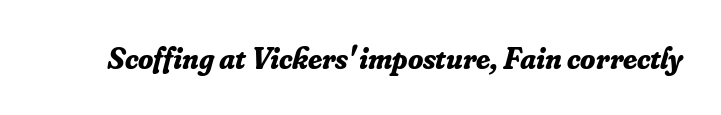
The image shows 31 px bold serif type, italic (leaning right); set normal letter spacing, not underlined; low stroke contrast and a small x-height.
